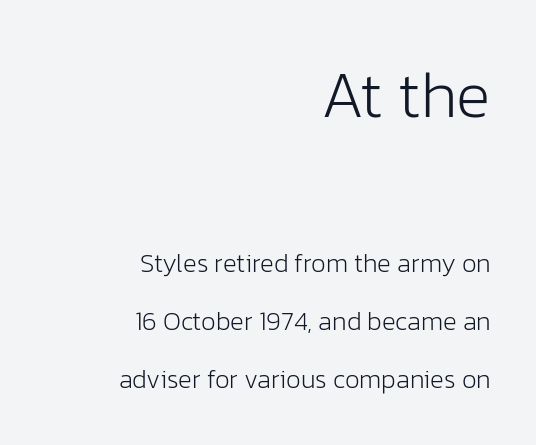
The image shows 65 px light sans-serif type, upright; set right-aligned, loose line spacing (2.24x), normal letter spacing, not underlined; the first (top) block is 2.5x larger; low stroke contrast and a medium x-height.
